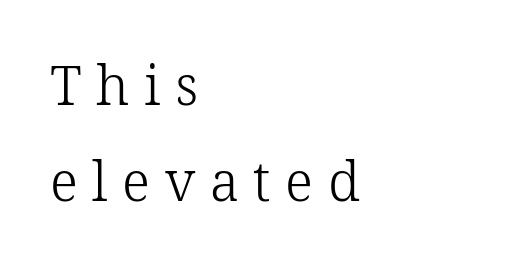
The letterforms stand isolated, each surrounded by extra space. Stems here are at most as thick as an everyday book face. Note the varied advance widths — an 'i' is clearly narrower than an 'm'. Tall strokes in this sample are plumb rather than angled. Layout note: lines flush left. Beneath every word, the page is bare.
